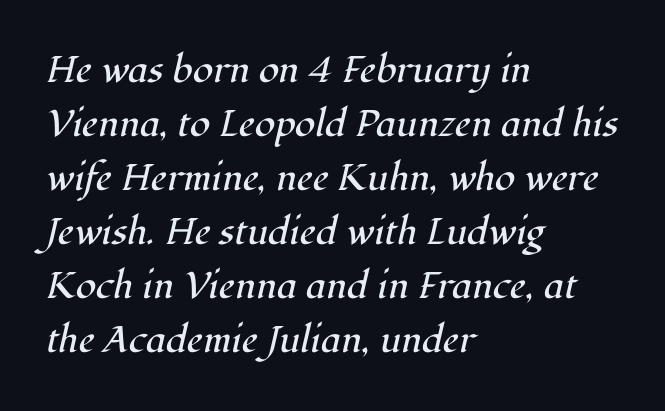
{"serif": "yes", "italic": "yes", "lean": "right", "slant_degrees": 12, "bold": "no", "weight": "regular", "width": "normal", "stroke_contrast": "high", "x_height": "medium", "monospaced": "no", "underline": "no", "align": "left", "line_spacing": "normal", "line_spacing_ratio": 1.46, "letter_spacing": "normal", "letter_spacing_em": 0.0, "glyph_px": 37}
